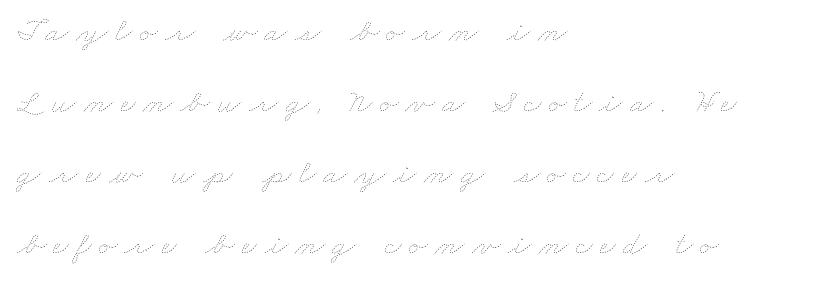
The image shows 34 px thin, wide type; set left-aligned, loose line spacing (2.09x), unusually wide letter spacing (+0.22 em), not underlined; low stroke contrast and a small x-height.
